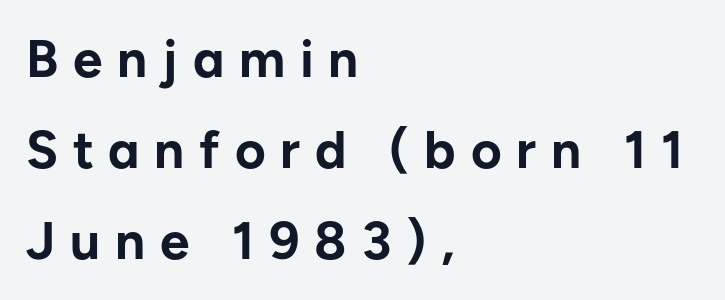
The area under the type is left untouched. Strong, thick strokes mark this as bold type. The setting favours the left margin, as ordinary paragraphs usually do. It's the straight-up-and-down kind of type. Nothing sits at the stroke ends, so this counts as sans-serif.
